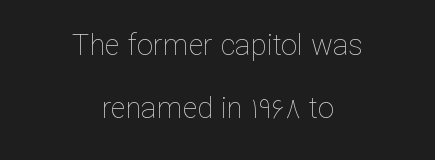
The image shows 29 px thin type, upright; set centered, loose line spacing (2.18x), normal letter spacing, not underlined; low stroke contrast and a medium x-height.
